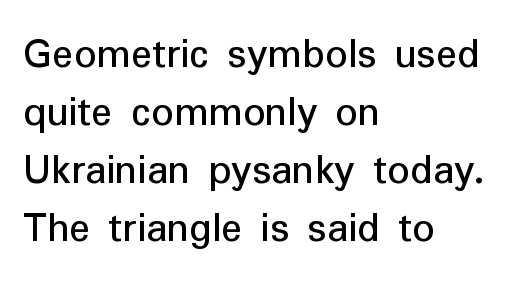
Italic: no, the glyphs are upright roman. Vertical stems look standard width or narrower in stroke. Regular leading. This rendering uses left alignment, leaving the right contour irregular. In terms of letterform style, serifs are entirely absent. Plain, unruled lines of type.
